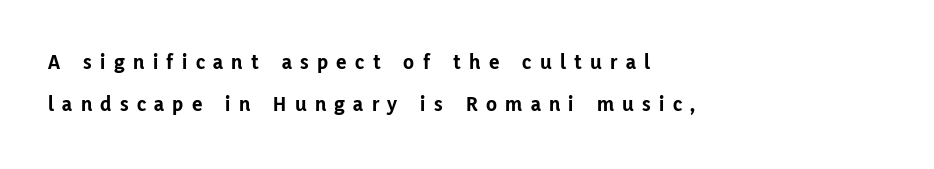
{"italic": "no", "bold": "yes", "underline": "no", "align": "left", "line_spacing": "loose", "line_spacing_ratio": 1.92, "letter_spacing": "wide", "letter_spacing_em": 0.38, "glyph_px": 22}
